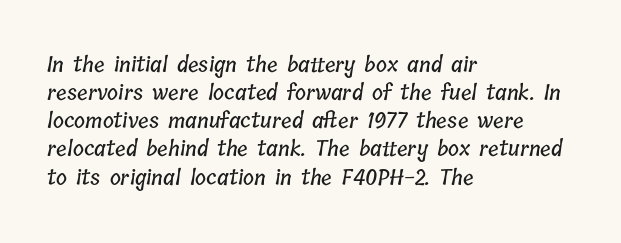
{"underline": "no", "align": "left", "line_spacing": "normal", "line_spacing_ratio": 1.34, "letter_spacing": "normal", "letter_spacing_em": 0.0, "glyph_px": 21}
